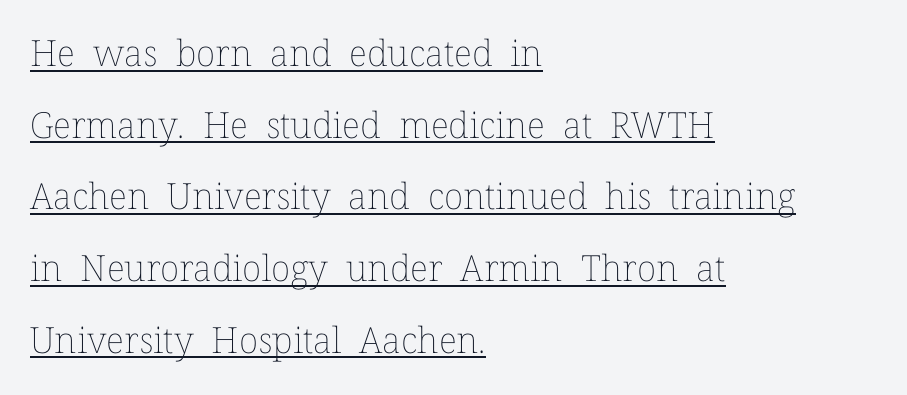
{"italic": "no", "bold": "no", "weight": "thin", "width": "normal", "stroke_contrast": "low", "x_height": "medium", "monospaced": "no", "underline": "yes", "align": "left", "line_spacing": "loose", "line_spacing_ratio": 1.99, "letter_spacing": "normal", "letter_spacing_em": 0.0, "glyph_px": 36}
